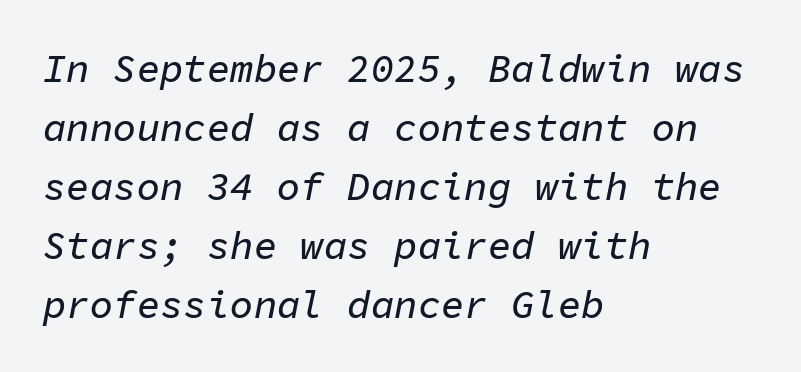
The image shows 39 px text type, italic (leaning right), monospaced; set left-aligned, normal line spacing (1.51x), normal letter spacing, not underlined; low stroke contrast and a medium x-height.
